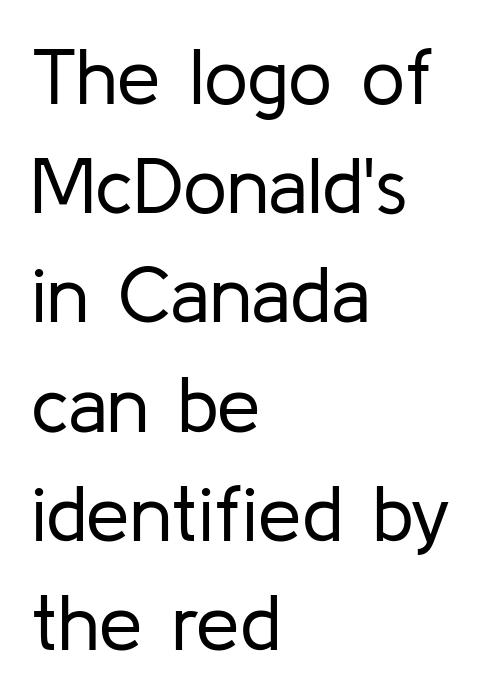
The image shows 78 px regular-weight sans-serif type, upright; set left-aligned, normal line spacing (1.4x), normal letter spacing, not underlined; low stroke contrast and a medium x-height.
